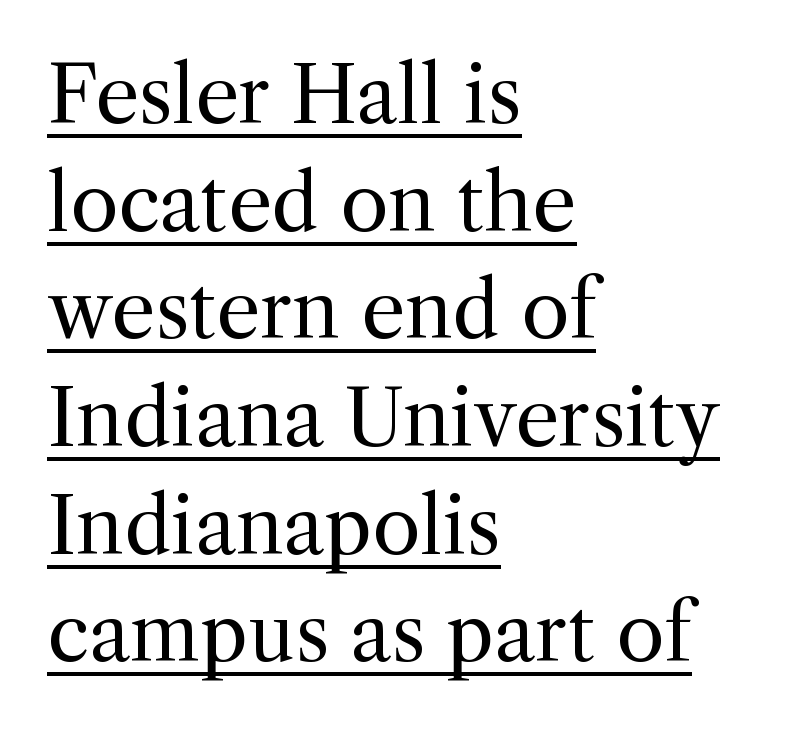
{"serif": "yes", "italic": "no", "bold": "no", "weight": "regular", "width": "normal", "x_height": "medium", "monospaced": "no", "underline": "yes", "align": "left", "line_spacing": "normal", "line_spacing_ratio": 1.38, "letter_spacing": "normal", "letter_spacing_em": 0.0, "glyph_px": 78}
